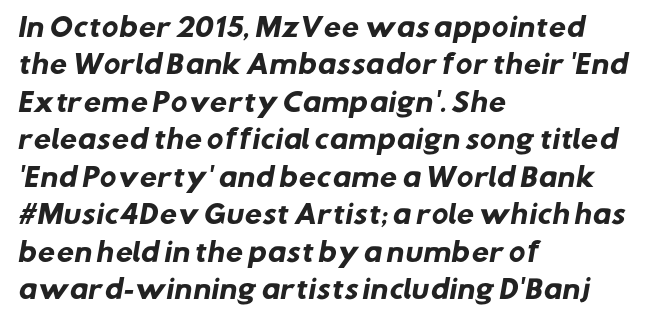
Q: Is the text bold? A: Yes.
Q: Is the text underlined? A: No.
Q: How is the paragraph aligned? A: Left-aligned.
Q: Is the spacing between letters normal or unusually wide? A: Normal.
Q: Is the spacing between lines tight, normal or loose? A: Normal.
